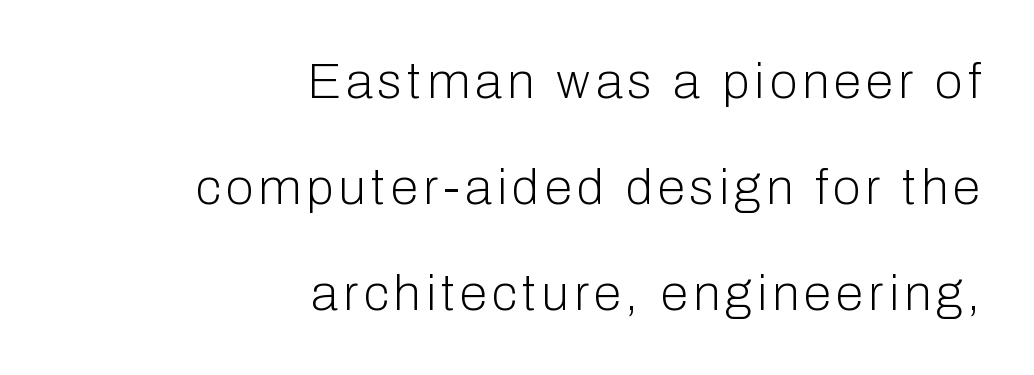
{"serif": "no", "italic": "no", "bold": "no", "weight": "light", "width": "normal", "stroke_contrast": "low", "x_height": "medium", "monospaced": "no", "underline": "no", "align": "right", "line_spacing": "loose", "line_spacing_ratio": 2.12, "glyph_px": 50}
